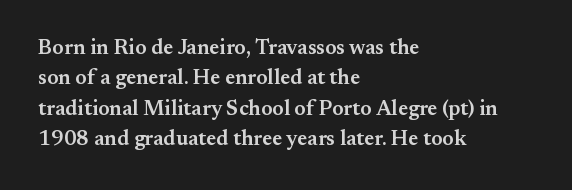
Inter-character spacing is left at the font's built-in metrics. Posture: straight, roman, zero tilt. These lines carry some extra weight — a demibold, not a full bold. The paragraph has a hard left edge and a soft right edge. Regular leading. Decoration check: the copy has no underline.
